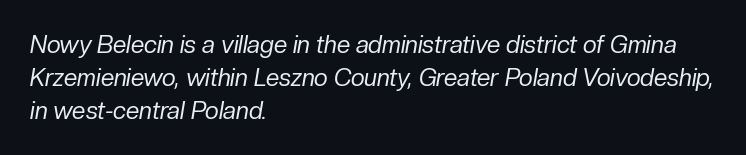
Q: Is the text bold? A: No.
Q: Is the text italic (slanted)? A: Yes, it leans right by about 10 degrees.
Q: Is the text underlined? A: No.
Q: How is the paragraph aligned? A: Left-aligned.
Q: Is the spacing between letters normal or unusually wide? A: Normal.
Q: Is the spacing between lines tight, normal or loose? A: Normal.
